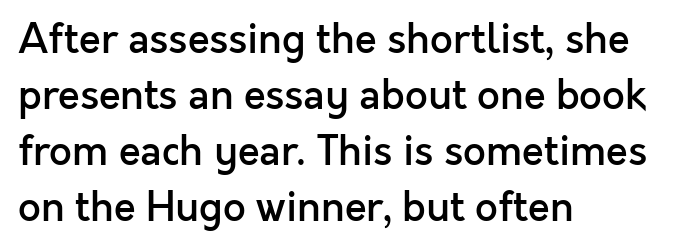
The vertical gap from one line to the next is medium. Each glyph is drawn with semibold strokes, heavier than normal yet not fully bold. In terms of letterform style, serifs are entirely absent. Letters rest on an invisible, unmarked baseline. Where is the straight margin? On the left. Is the letter spacing exaggerated? No — it looks like the ordinary default.
